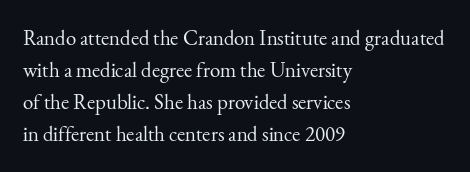
Q: Is the text bold? A: No.
Q: Is the text italic (slanted)? A: No, it is upright.
Q: Is the text underlined? A: No.
Q: How is the paragraph aligned? A: Left-aligned.
Q: Is the spacing between letters normal or unusually wide? A: Normal.
Q: Is the spacing between lines tight, normal or loose? A: Normal.
